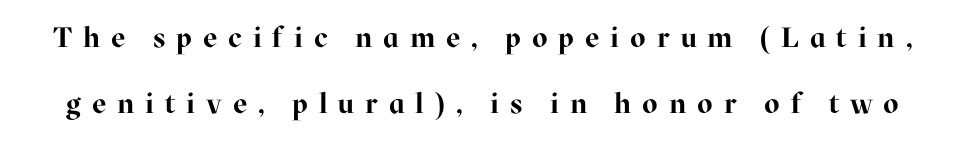
Q: Is the text bold? A: Yes.
Q: Is the text italic (slanted)? A: No, it is upright.
Q: Is the typeface a serif or a sans-serif typeface? A: Serif.
Q: Is the text underlined? A: No.
Q: Is the spacing between letters normal or unusually wide? A: Unusually wide.
Q: Is the spacing between lines tight, normal or loose? A: Loose.
Q: Width (condensed, normal, or wide)? A: Normal.
Q: Stroke contrast? A: High.
Q: x-height? A: Medium.
Q: Monospaced? A: No.
